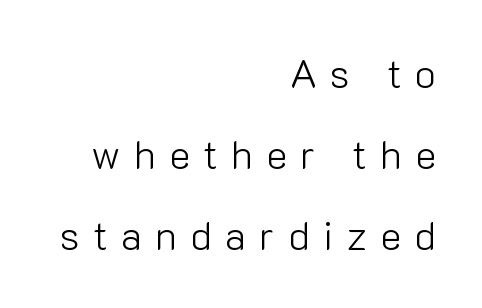
{"serif": "no", "italic": "no", "bold": "no", "weight": "light", "width": "normal", "stroke_contrast": "low", "x_height": "medium", "monospaced": "no", "underline": "no", "align": "right", "line_spacing": "loose", "line_spacing_ratio": 2.03, "letter_spacing": "wide", "letter_spacing_em": 0.33, "glyph_px": 40}
